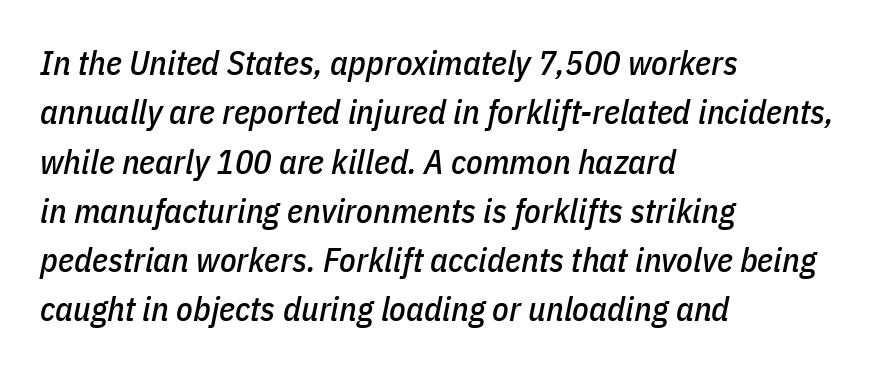
The image shows 34 px condensed type, italic (leaning right); set left-aligned, normal line spacing (1.45x), normal letter spacing, not underlined; low stroke contrast and a medium x-height.
